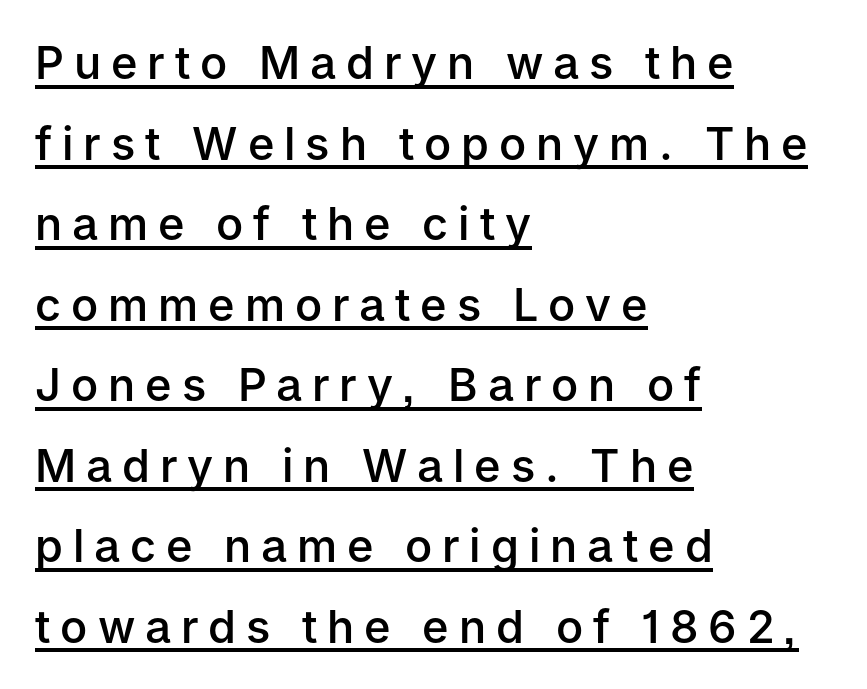
The image shows 45 px semibold sans-serif type, upright; set left-aligned, line spacing 1.79x, unusually wide letter spacing (+0.22 em), underlined; low stroke contrast and a medium x-height.
